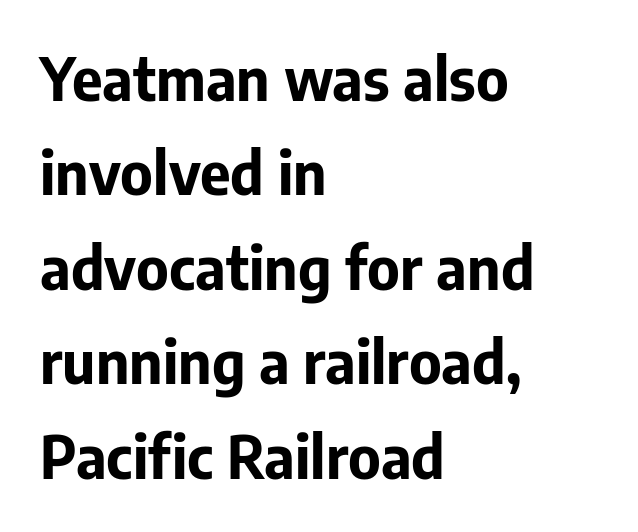
{"serif": "no", "italic": "no", "bold": "yes", "weight": "bold", "width": "normal", "stroke_contrast": "low", "x_height": "medium", "monospaced": "no", "underline": "no", "align": "left", "line_spacing": "normal", "line_spacing_ratio": 1.6, "letter_spacing": "normal", "letter_spacing_em": 0.0, "glyph_px": 59}
